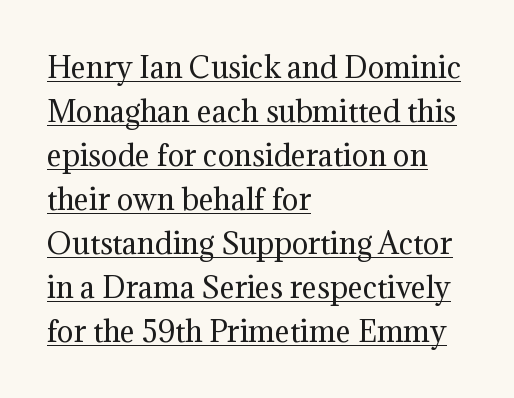
{"serif": "yes", "italic": "no", "bold": "no", "weight": "regular", "width": "normal", "stroke_contrast": "medium", "x_height": "medium", "monospaced": "no", "underline": "yes", "align": "left", "line_spacing": "normal", "line_spacing_ratio": 1.57, "letter_spacing": "normal", "letter_spacing_em": 0.0, "glyph_px": 28}
